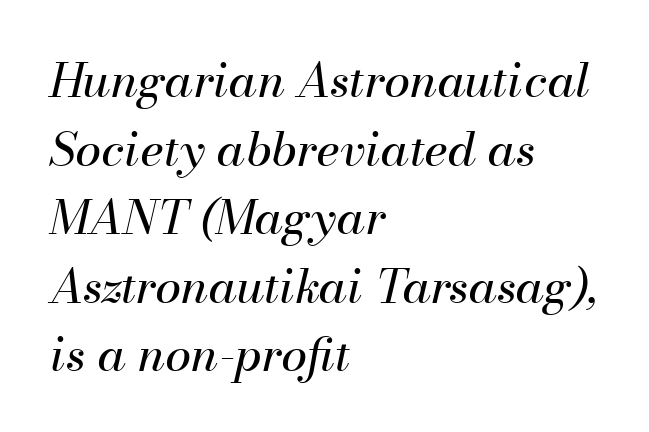
Q: Is the text bold? A: No.
Q: Is the text italic (slanted)? A: Yes, it leans right by about 13 degrees.
Q: Is the text underlined? A: No.
Q: How is the paragraph aligned? A: Left-aligned.
Q: Is the spacing between letters normal or unusually wide? A: Normal.
Q: Is the spacing between lines tight, normal or loose? A: Normal.
Q: Width (condensed, normal, or wide)? A: Normal.
Q: Stroke contrast? A: Medium.
Q: x-height? A: Small.
Q: Monospaced? A: No.
